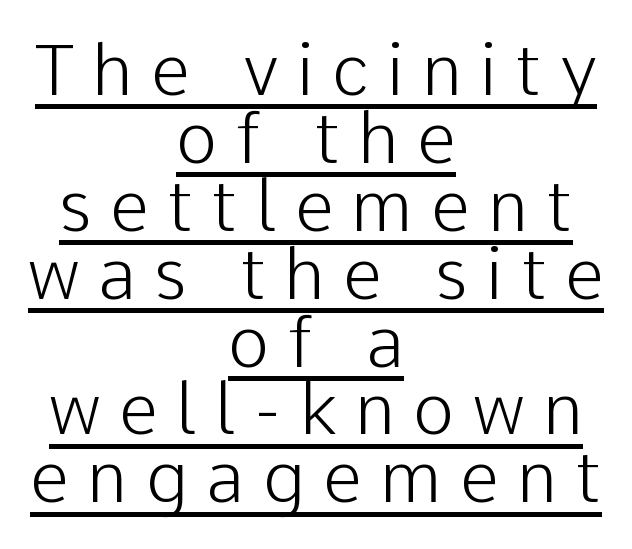
Q: Is the text bold? A: No.
Q: Is the text italic (slanted)? A: No, it is upright.
Q: Is the typeface a serif or a sans-serif typeface? A: Sans-serif.
Q: Is the text underlined? A: Yes.
Q: How is the paragraph aligned? A: Centered.
Q: Is the spacing between letters normal or unusually wide? A: Unusually wide.
Q: Is the spacing between lines tight, normal or loose? A: Tight.
Q: Width (condensed, normal, or wide)? A: Normal.
Q: Stroke contrast? A: Low.
Q: x-height? A: Medium.
Q: Monospaced? A: No.
